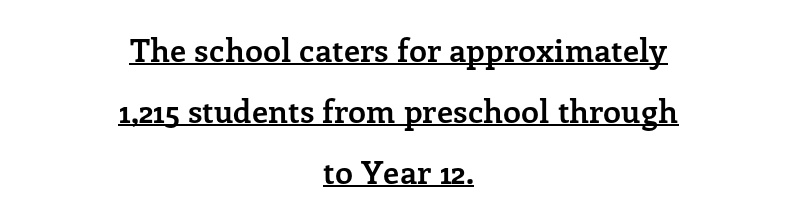
What's the leading like? Stretched, with rows far apart. Ordinary non-slanted type is in use. Glyph-to-glyph distance matches everyday printed text. Serif or sans? Serif — the stroke terminals have little feet.
